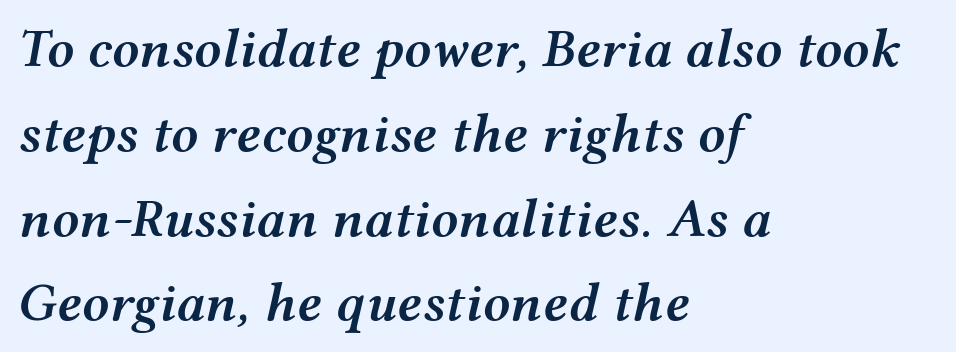
{"italic": "yes", "lean": "right", "slant_degrees": 12, "bold": "semi", "weight": "semibold", "width": "wide", "stroke_contrast": "medium", "x_height": "medium", "monospaced": "no", "underline": "no", "align": "left", "line_spacing": "normal", "line_spacing_ratio": 1.57, "letter_spacing": "normal", "letter_spacing_em": 0.0, "glyph_px": 54}
